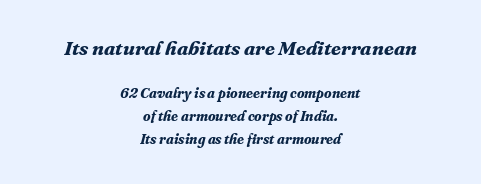
{"italic": "yes", "lean": "right", "slant_degrees": 16, "bold": "yes", "underline": "no", "align": "center", "line_spacing": "normal", "line_spacing_ratio": 1.65, "letter_spacing": "normal", "letter_spacing_em": 0.0, "larger_block": "first", "size_ratio": 1.43, "glyph_px": 20}
